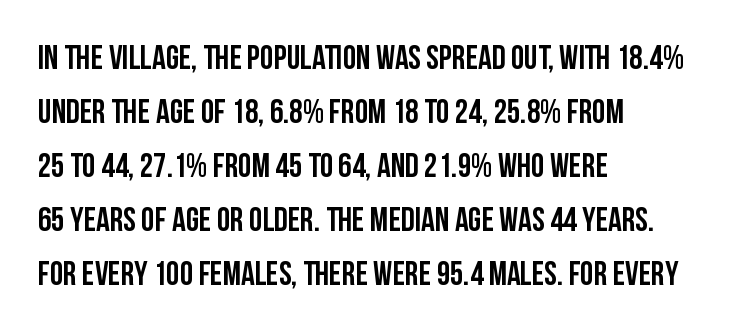
Weight check: bold — yes, fully. Descender tails drop into unmarked territory. The face used here is rendered with its standard letterfit. Do the letters lean? They stand straight. The designer went with a sans here, leaving each stem footless. Teacher's note: observe the even left margin — that is flush-left alignment.
